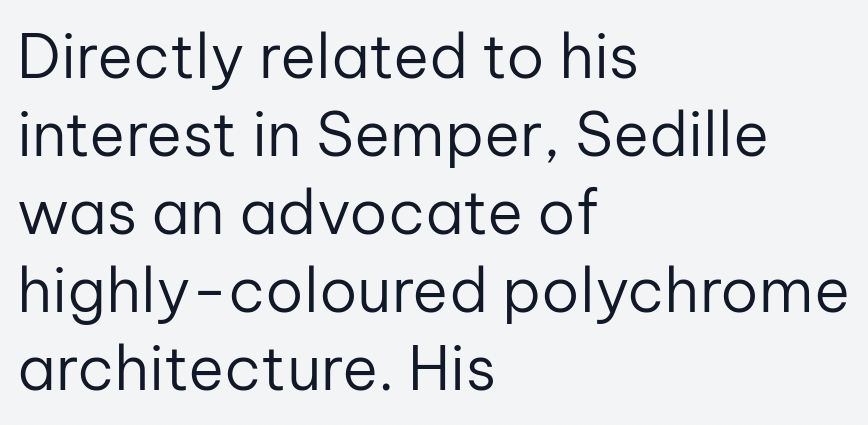
Line starts are locked; line ends wander. The letters look calm and open, with moderate or lighter stems. This sample has the flowing, uneven cadence of proportional lettering. The space directly below the letters is spotless. Unlike italic type, these characters show no tilt at all.
